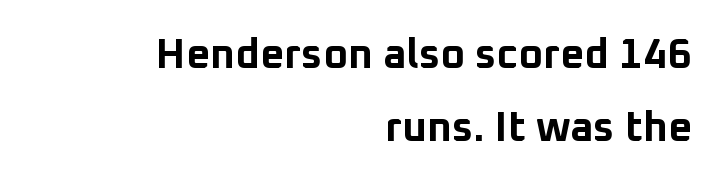
Character widths vary here, with narrow letters taking less room than wide ones. Summary of weight: heavy, a full bold. Type without underlining. The glyphs in this specimen are sans serif.
